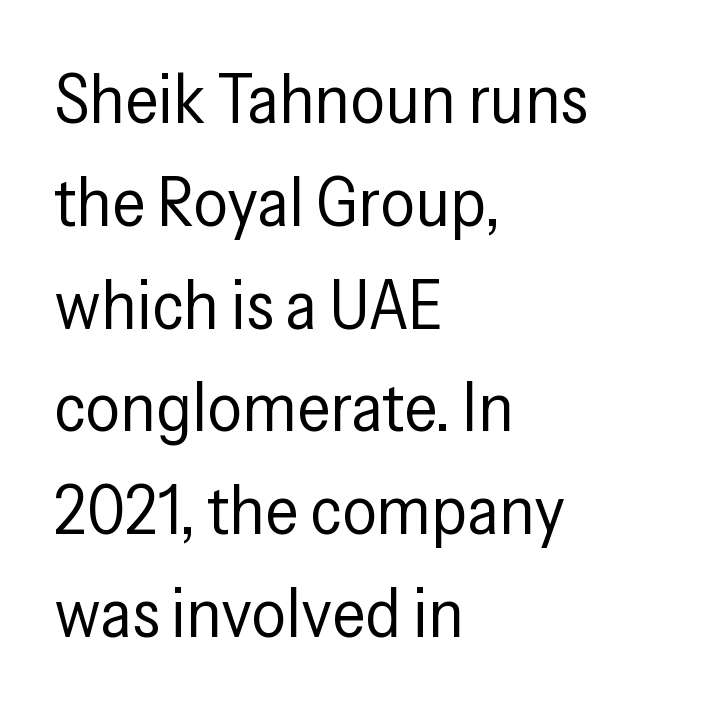
Check under the words: just untouched page. Character widths vary here, with narrow letters taking less room than wide ones. Alignment: flush left. Posture: upright roman. The strokes carry an ordinary text weight at most.
